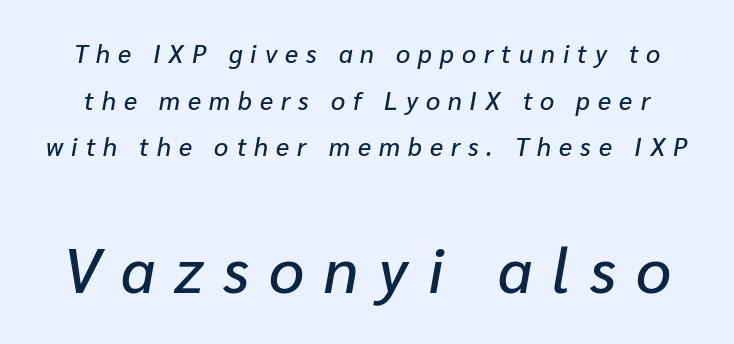
Q: Is the text italic (slanted)? A: Yes, it leans right by about 10 degrees.
Q: Is the text underlined? A: No.
Q: Is the spacing between letters normal or unusually wide? A: Unusually wide.
Q: Which block of text is set in a larger size, the first (top) or the second (bottom)? A: The second (bottom) one.
Q: Width (condensed, normal, or wide)? A: Normal.
Q: Stroke contrast? A: Low.
Q: x-height? A: Medium.
Q: Monospaced? A: No.
